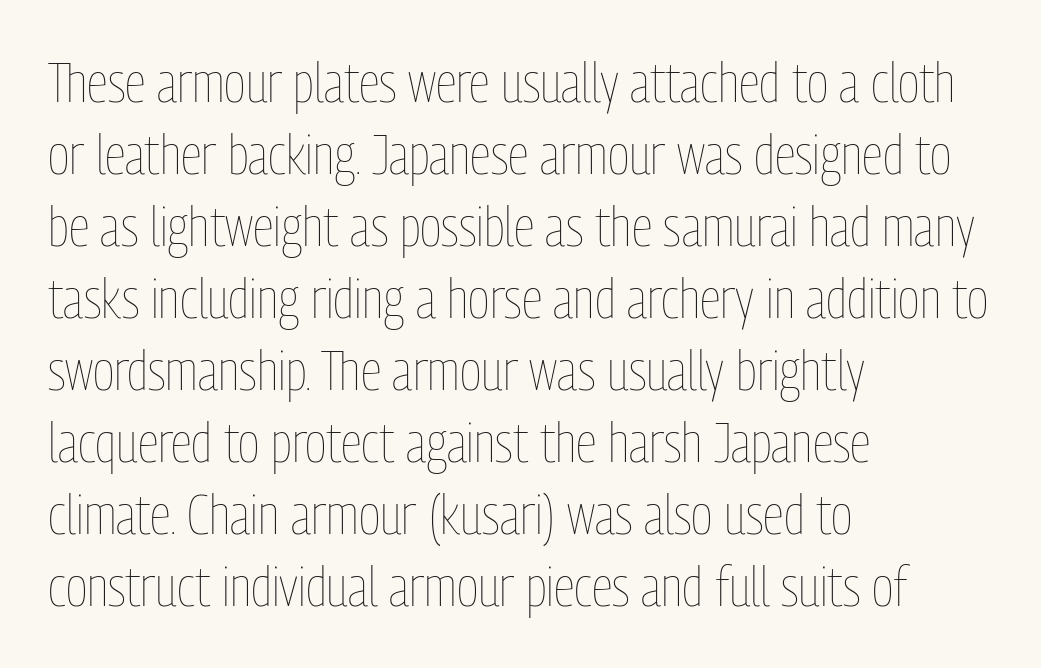
Q: Is the text bold? A: No.
Q: Is the text italic (slanted)? A: No, it is upright.
Q: Is the text underlined? A: No.
Q: How is the paragraph aligned? A: Left-aligned.
Q: Is the spacing between letters normal or unusually wide? A: Normal.
Q: Is the spacing between lines tight, normal or loose? A: Normal.
Q: Width (condensed, normal, or wide)? A: Condensed.
Q: Stroke contrast? A: Low.
Q: x-height? A: Medium.
Q: Monospaced? A: No.
